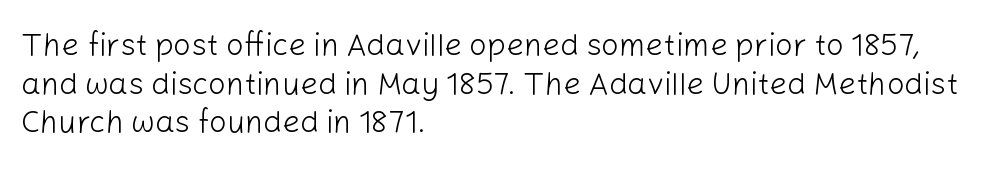
Q: Is the text bold? A: No.
Q: Is the text italic (slanted)? A: No, it is upright.
Q: Is the typeface a serif or a sans-serif typeface? A: Sans-serif.
Q: Is the text underlined? A: No.
Q: How is the paragraph aligned? A: Left-aligned.
Q: Is the spacing between letters normal or unusually wide? A: Normal.
Q: Is the spacing between lines tight, normal or loose? A: Normal.
Q: Width (condensed, normal, or wide)? A: Normal.
Q: Stroke contrast? A: Low.
Q: x-height? A: Medium.
Q: Monospaced? A: No.
